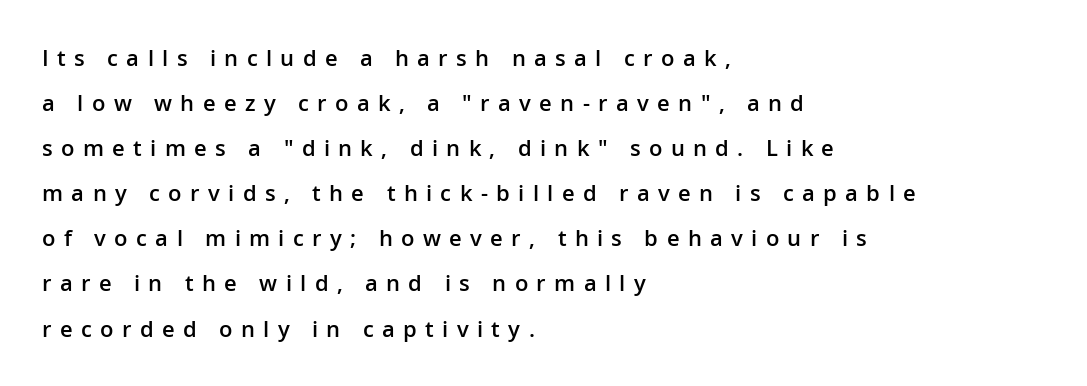
The image shows 22 px text type, upright; set left-aligned, loose line spacing (2.05x), unusually wide letter spacing (+0.38 em), not underlined.
